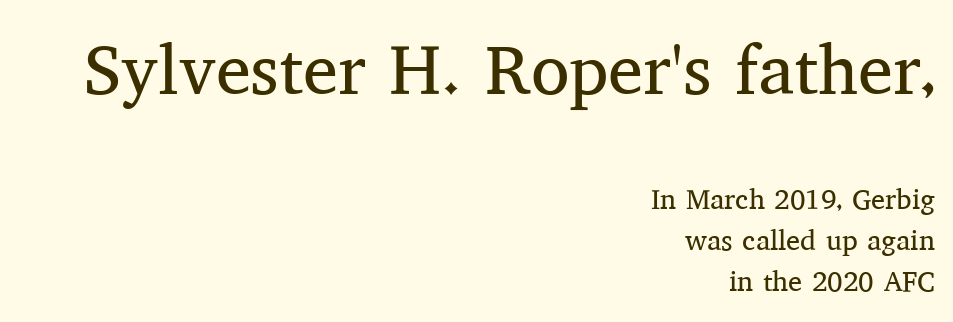
Nobody touched the tracking dial on this one. The font's upright variant was chosen for this text. Here the designer chose a conventional face with non-uniform glyph widths. Whoever set this chose a conventional vertical rhythm. The ragged edge is on the left, which tells us the setting is flush right. Decoration check: the copy has no underline.
